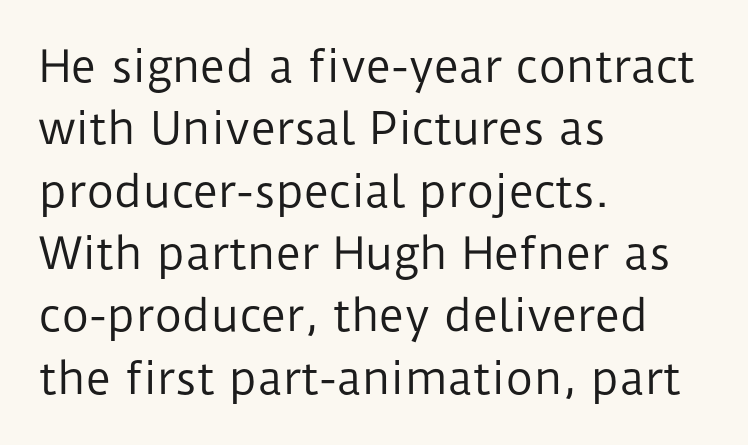
{"serif": "no", "italic": "no", "bold": "no", "weight": "regular", "width": "normal", "stroke_contrast": "low", "x_height": "medium", "monospaced": "no", "underline": "no", "align": "left", "line_spacing": "normal", "line_spacing_ratio": 1.45, "letter_spacing": "normal", "letter_spacing_em": 0.0, "glyph_px": 43}
